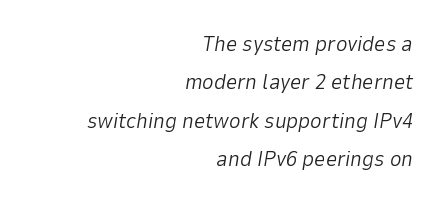
What stands out about the letter spacing? Nothing — it is the standard amount. Only glyphs here, with clear space below each row. An italicized treatment has been applied to the whole sample. Layout note: lines flush right. The font is comparable to plain body text, perhaps lighter.
